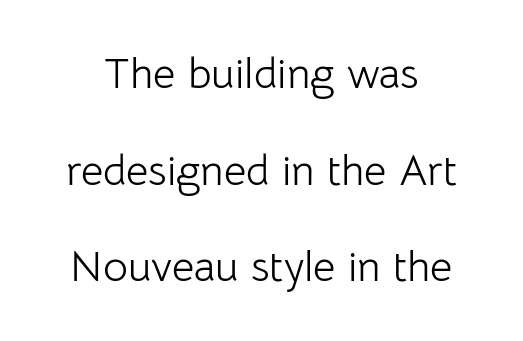
Q: Is the text bold? A: No.
Q: Is the text italic (slanted)? A: No, it is upright.
Q: Is the typeface a serif or a sans-serif typeface? A: Sans-serif.
Q: Is the text underlined? A: No.
Q: How is the paragraph aligned? A: Centered.
Q: Is the spacing between letters normal or unusually wide? A: Normal.
Q: Is the spacing between lines tight, normal or loose? A: Loose.
Q: Width (condensed, normal, or wide)? A: Normal.
Q: Stroke contrast? A: Low.
Q: x-height? A: Medium.
Q: Monospaced? A: No.
